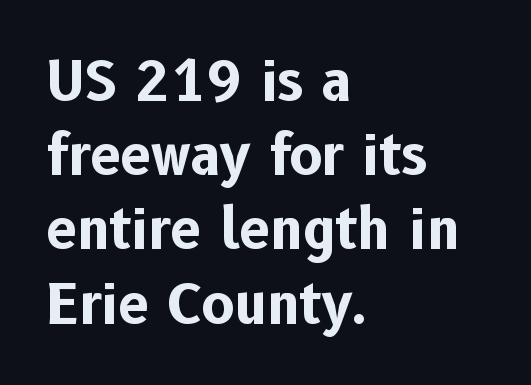
The image shows 55 px bold sans-serif type, upright; set left-aligned, normal line spacing (1.35x), normal letter spacing, not underlined; low stroke contrast and a medium x-height.
